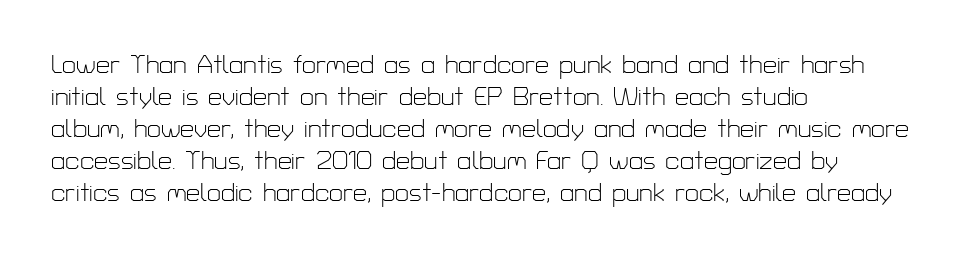
The image shows 25 px text type, upright; set left-aligned, normal line spacing (1.28x), normal letter spacing, not underlined.
